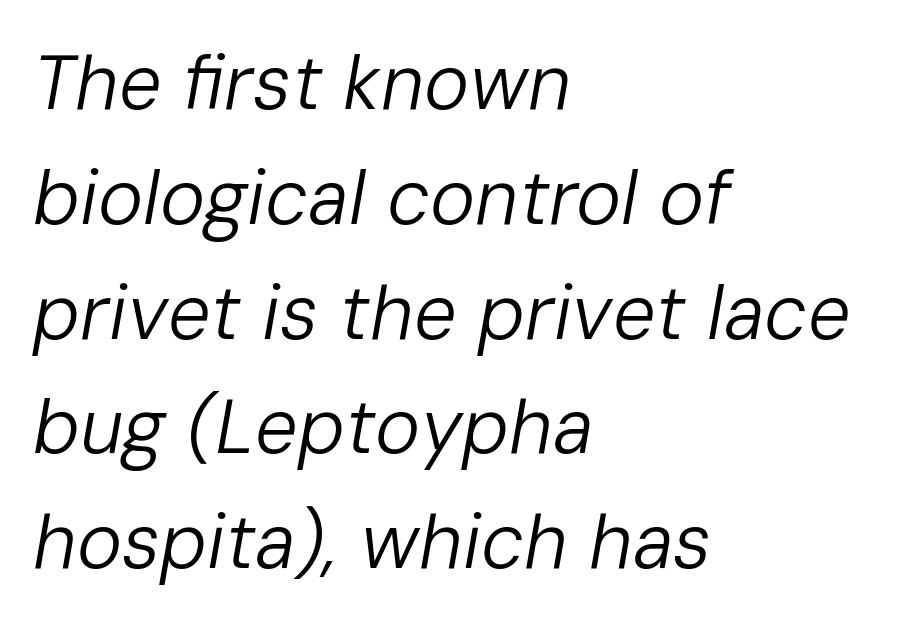
The passage shown stacks its lines at a standard gap. It's the slanting kind of type. The strokes are not fattened; the text isn't bold. No extra tracking has been applied to these lines. Looks like regular typesetting: each glyph gets only the width it needs. The area under the type is left untouched.
